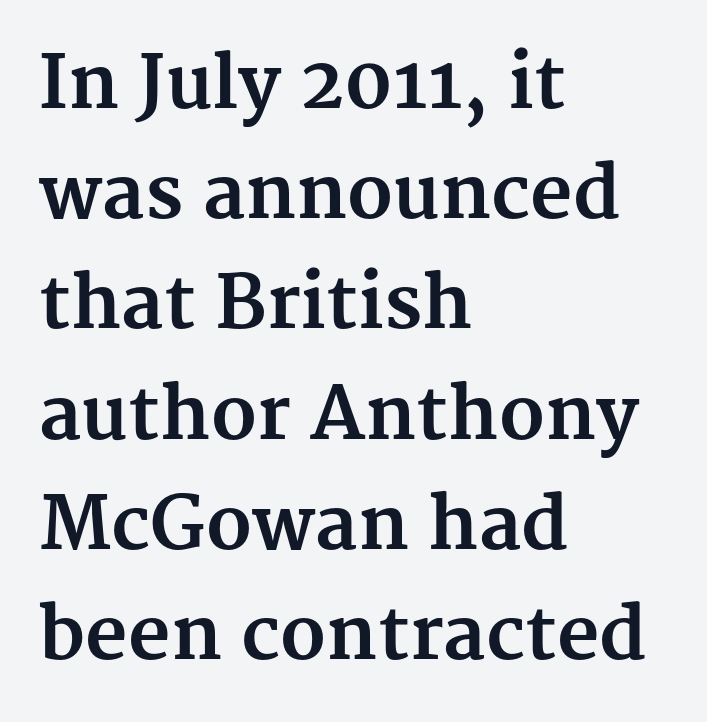
Proportional: the letters do not fall into vertical columns. Casual observation: everything's shoved over to the left. Notice how the stems are strictly vertical — no italics here. Summary of vertical rhythm: regular, with standard interline spacing. Does the type have serifs? Yes, each stem ends in a small foot. Heavy, bold letterforms.
